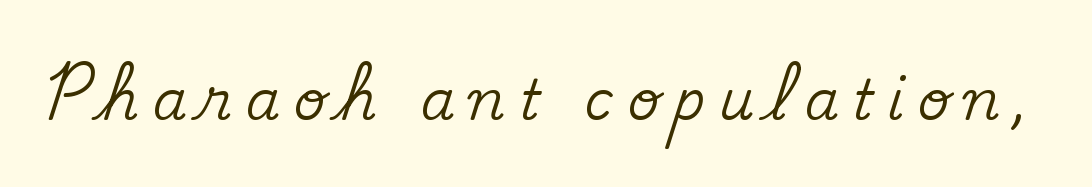
In terms of letterspacing, this is a distinctly airy, spread setting. Underline: absent.
